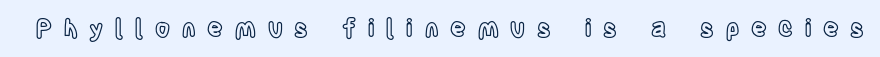
{"italic": "no", "underline": "no", "letter_spacing": "wide", "letter_spacing_em": 0.49, "glyph_px": 24}
